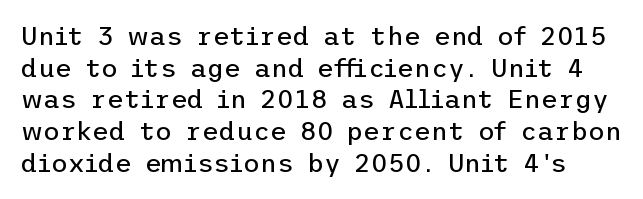
Designer's note — italics off, roman on. The baseline area is clear. Inter-character spacing is left at the font's built-in metrics. These glyphs show unthickened strokes, regular width or finer.
